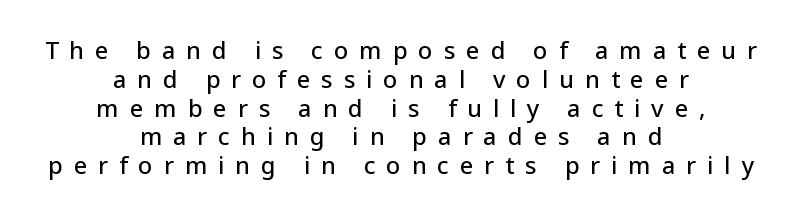
The image shows 24 px text type, upright; set centered, line spacing 1.2x, unusually wide letter spacing (+0.45 em), not underlined.
